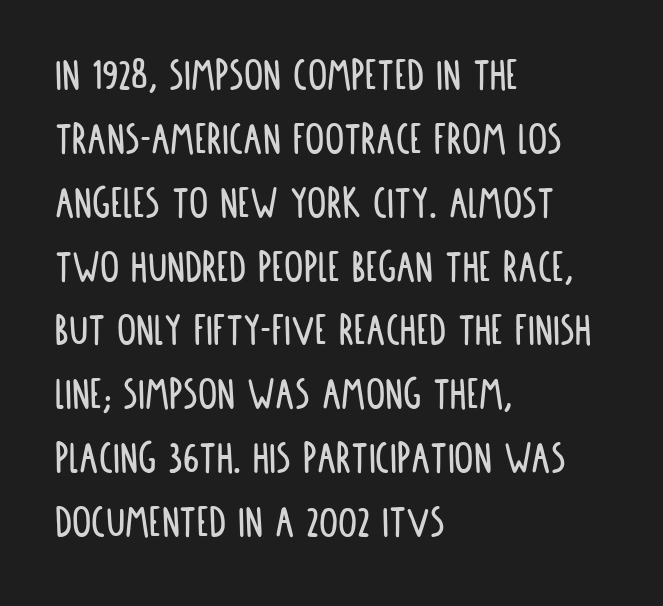
The image shows 48 px condensed sans-serif type, upright; set left-aligned, normal line spacing (1.33x), normal letter spacing, not underlined; low stroke contrast and a large x-height.
